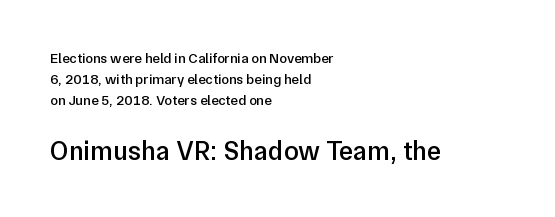
The image shows 27 px text type, upright; set left-aligned, normal line spacing (1.5x), normal letter spacing, not underlined; the second (bottom) block is 1.93x larger.
